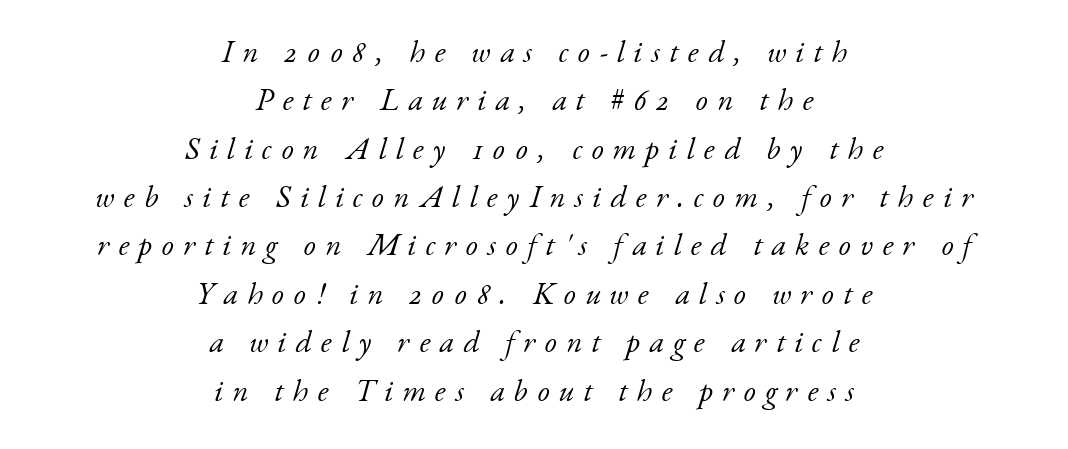
{"serif": "yes", "italic": "yes", "lean": "right", "slant_degrees": 17, "bold": "no", "weight": "light", "width": "normal", "stroke_contrast": "low", "x_height": "small", "monospaced": "no", "underline": "no", "align": "center", "line_spacing": "normal", "line_spacing_ratio": 1.56, "letter_spacing": "wide", "letter_spacing_em": 0.3, "glyph_px": 31}
